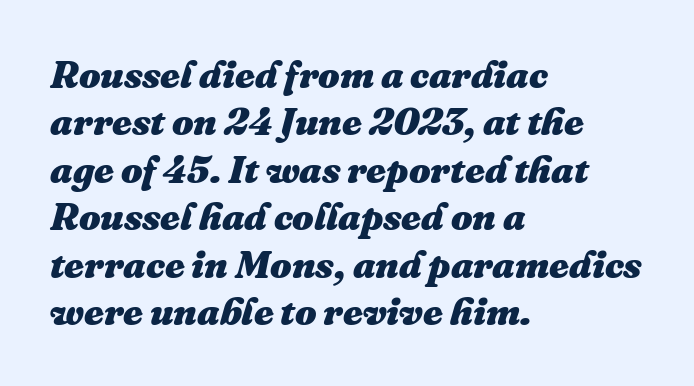
The image shows 38 px heavy type, italic (leaning right); set left-aligned, normal line spacing (1.25x), normal letter spacing, not underlined; medium stroke contrast and a medium x-height.
